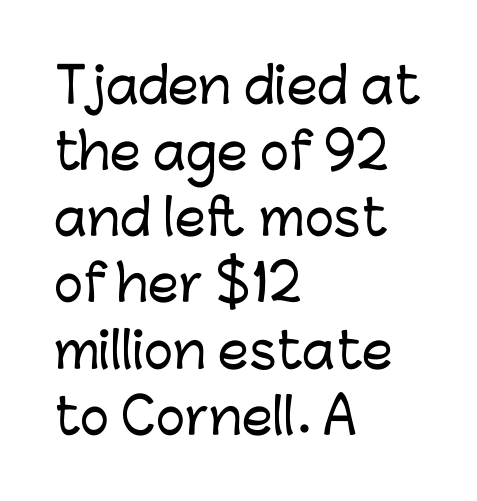
Q: Is the text italic (slanted)? A: No, it is upright.
Q: Is the typeface a serif or a sans-serif typeface? A: Sans-serif.
Q: Is the text underlined? A: No.
Q: How is the paragraph aligned? A: Left-aligned.
Q: Is the spacing between letters normal or unusually wide? A: Normal.
Q: Is the spacing between lines tight, normal or loose? A: Normal.
Q: Width (condensed, normal, or wide)? A: Normal.
Q: Stroke contrast? A: Low.
Q: x-height? A: Medium.
Q: Monospaced? A: No.
